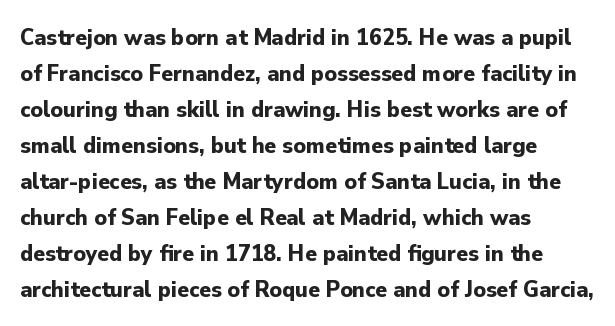
The image shows 24 px bold type, upright; set left-aligned, normal line spacing (1.5x), normal letter spacing, not underlined.
